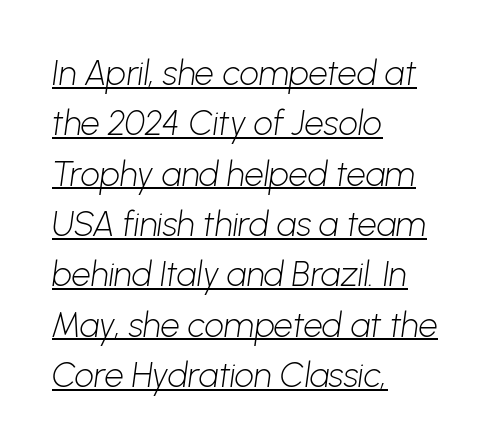
The image shows 34 px light sans-serif type; set left-aligned, normal line spacing (1.48x), normal letter spacing, underlined; low stroke contrast and a medium x-height.
